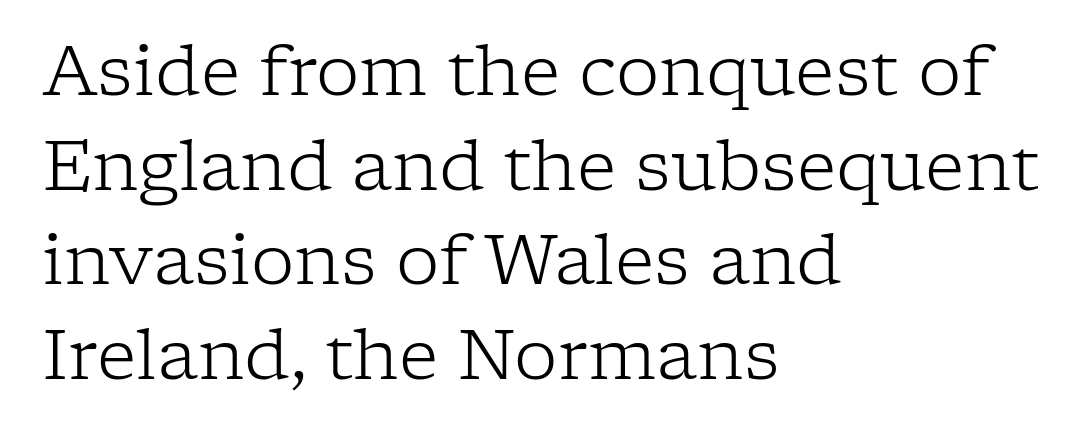
Q: Is the text bold? A: No.
Q: Is the text italic (slanted)? A: No, it is upright.
Q: Is the typeface a serif or a sans-serif typeface? A: Serif.
Q: Is the text underlined? A: No.
Q: How is the paragraph aligned? A: Left-aligned.
Q: Is the spacing between letters normal or unusually wide? A: Normal.
Q: Is the spacing between lines tight, normal or loose? A: Normal.
Q: Width (condensed, normal, or wide)? A: Normal.
Q: Stroke contrast? A: Low.
Q: x-height? A: Medium.
Q: Monospaced? A: No.
